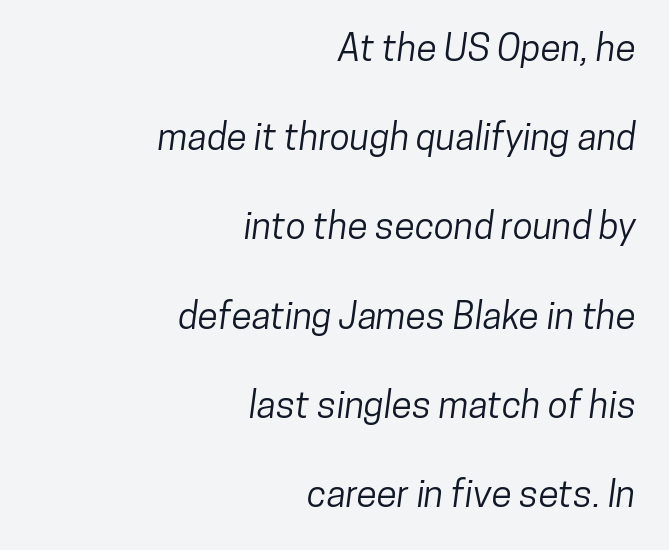
Q: Is the typeface a serif or a sans-serif typeface? A: Sans-serif.
Q: Is the text underlined? A: No.
Q: How is the paragraph aligned? A: Right-aligned.
Q: Is the spacing between letters normal or unusually wide? A: Normal.
Q: Is the spacing between lines tight, normal or loose? A: Loose.
Q: Width (condensed, normal, or wide)? A: Condensed.
Q: Stroke contrast? A: Low.
Q: x-height? A: Medium.
Q: Monospaced? A: No.
